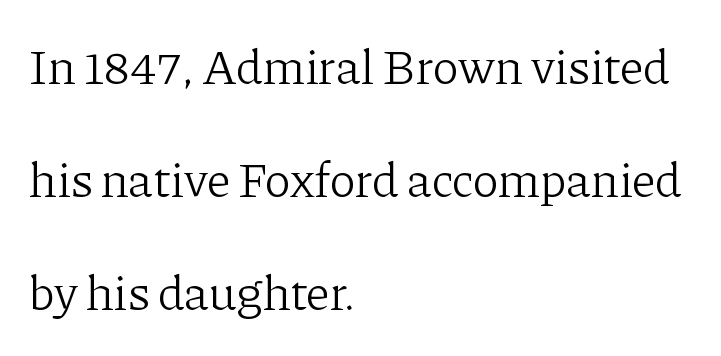
A bare baseline throughout the passage. The line texture is even and compact thanks to regular tracking. The letters carry serifs — small finishing strokes at the ends of their stems. The letters advance in unequal steps, a hallmark of proportional type.
